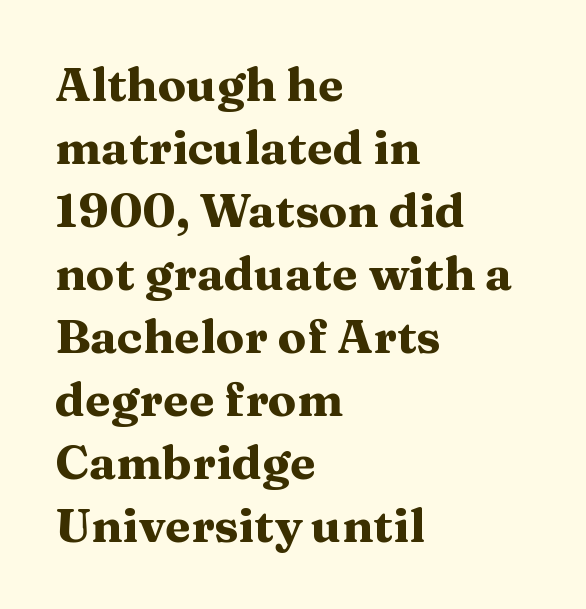
Q: Is the text bold? A: Yes.
Q: Is the text italic (slanted)? A: No, it is upright.
Q: Is the typeface a serif or a sans-serif typeface? A: Serif.
Q: Is the text underlined? A: No.
Q: How is the paragraph aligned? A: Left-aligned.
Q: Is the spacing between letters normal or unusually wide? A: Normal.
Q: Is the spacing between lines tight, normal or loose? A: Normal.
Q: Width (condensed, normal, or wide)? A: Wide.
Q: Stroke contrast? A: Medium.
Q: x-height? A: Medium.
Q: Monospaced? A: No.
